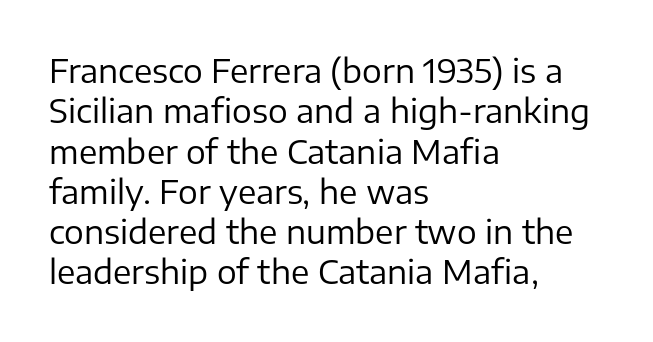
{"serif": "no", "italic": "no", "bold": "no", "weight": "regular", "width": "normal", "stroke_contrast": "low", "x_height": "medium", "monospaced": "no", "underline": "no", "align": "left", "line_spacing_ratio": 1.22, "letter_spacing": "normal", "letter_spacing_em": 0.0, "glyph_px": 33}
